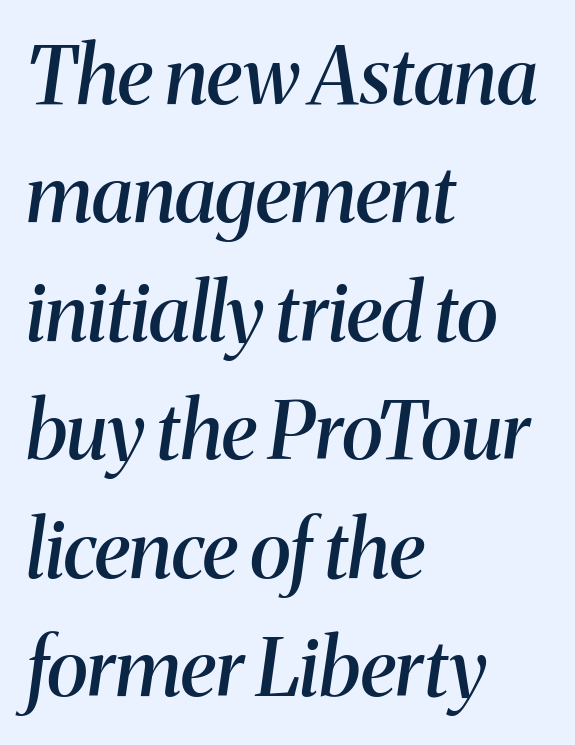
{"serif": "yes", "italic": "yes", "lean": "right", "slant_degrees": 8, "bold": "semi", "weight": "semibold", "width": "normal", "stroke_contrast": "medium", "x_height": "medium", "monospaced": "no", "underline": "no", "align": "left", "line_spacing": "normal", "line_spacing_ratio": 1.5, "letter_spacing": "normal", "letter_spacing_em": 0.0, "glyph_px": 79}
